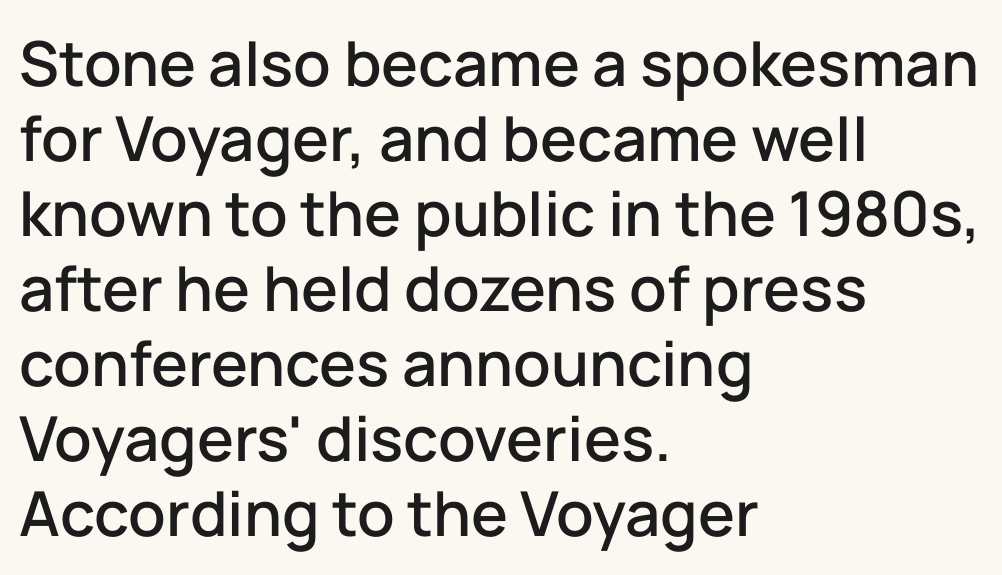
Q: Is the text italic (slanted)? A: No, it is upright.
Q: Is the typeface a serif or a sans-serif typeface? A: Sans-serif.
Q: Is the text underlined? A: No.
Q: How is the paragraph aligned? A: Left-aligned.
Q: Is the spacing between letters normal or unusually wide? A: Normal.
Q: Width (condensed, normal, or wide)? A: Normal.
Q: Stroke contrast? A: Low.
Q: x-height? A: Medium.
Q: Monospaced? A: No.
